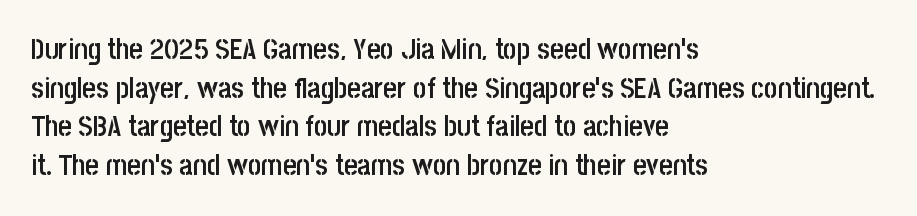
Q: Is the text bold? A: Semi-bold.
Q: Is the text italic (slanted)? A: No, it is upright.
Q: Is the typeface a serif or a sans-serif typeface? A: Sans-serif.
Q: Is the text underlined? A: No.
Q: How is the paragraph aligned? A: Left-aligned.
Q: Is the spacing between letters normal or unusually wide? A: Normal.
Q: Is the spacing between lines tight, normal or loose? A: Normal.
Q: Width (condensed, normal, or wide)? A: Condensed.
Q: Stroke contrast? A: Low.
Q: x-height? A: Large.
Q: Monospaced? A: No.
